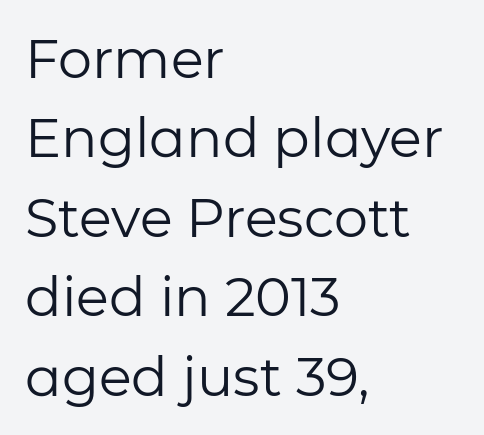
{"serif": "no", "italic": "no", "bold": "no", "weight": "regular", "width": "normal", "stroke_contrast": "low", "x_height": "medium", "monospaced": "no", "underline": "no", "align": "left", "line_spacing": "normal", "line_spacing_ratio": 1.47, "letter_spacing": "normal", "letter_spacing_em": 0.0, "glyph_px": 54}
